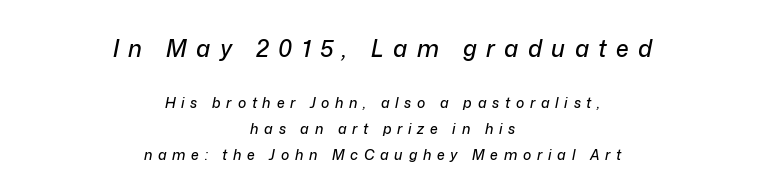
Q: Is the text italic (slanted)? A: Yes, it leans right by about 12 degrees.
Q: Is the text underlined? A: No.
Q: How is the paragraph aligned? A: Centered.
Q: Is the spacing between letters normal or unusually wide? A: Unusually wide.
Q: Which block of text is set in a larger size, the first (top) or the second (bottom)? A: The first (top) one.
